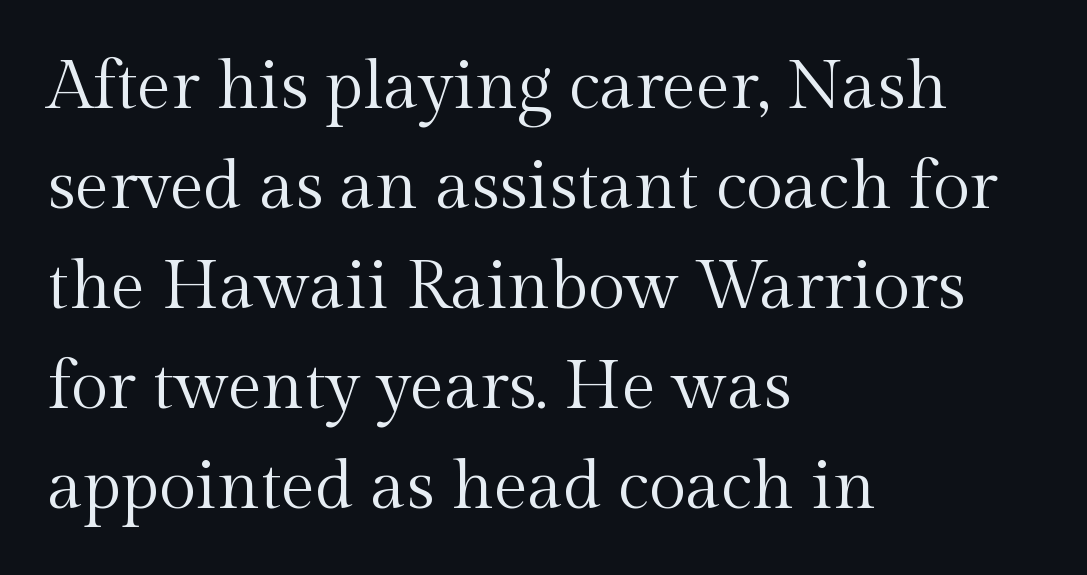
{"serif": "yes", "italic": "no", "bold": "no", "weight": "regular", "width": "normal", "x_height": "medium", "monospaced": "no", "underline": "no", "align": "left", "line_spacing": "normal", "line_spacing_ratio": 1.47, "letter_spacing": "normal", "letter_spacing_em": 0.0, "glyph_px": 68}
